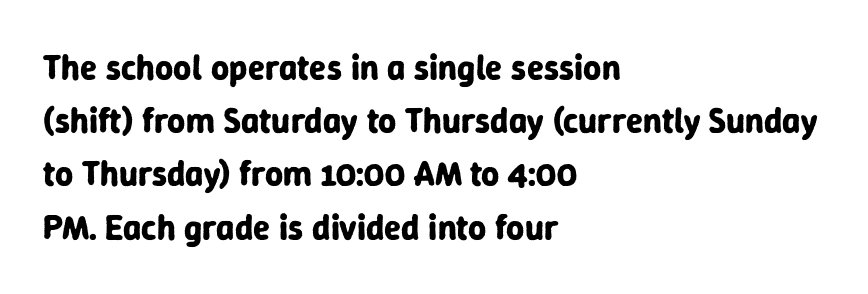
The image shows 35 px bold sans-serif type, upright; set left-aligned, normal line spacing (1.52x), normal letter spacing, not underlined; low stroke contrast and a medium x-height.
